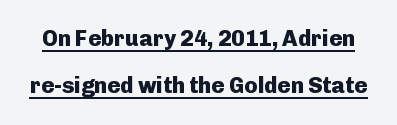
These lines keep a tight, regular rhythm from letter to letter. Decoration check: the copy is underlined. Students, this is bold: see how much ink each stroke carries. These lines stand farther apart than default settings would place them.
